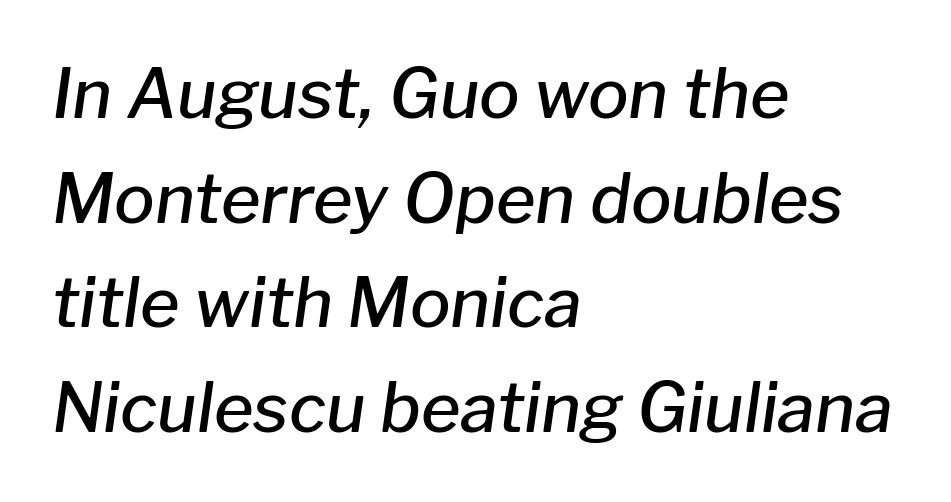
Q: Is the text bold? A: Semi-bold.
Q: Is the text italic (slanted)? A: Yes, it leans right by about 8 degrees.
Q: Is the text underlined? A: No.
Q: How is the paragraph aligned? A: Left-aligned.
Q: Is the spacing between letters normal or unusually wide? A: Normal.
Q: Is the spacing between lines tight, normal or loose? A: Normal.
Q: Width (condensed, normal, or wide)? A: Normal.
Q: Stroke contrast? A: Low.
Q: x-height? A: Medium.
Q: Monospaced? A: No.
